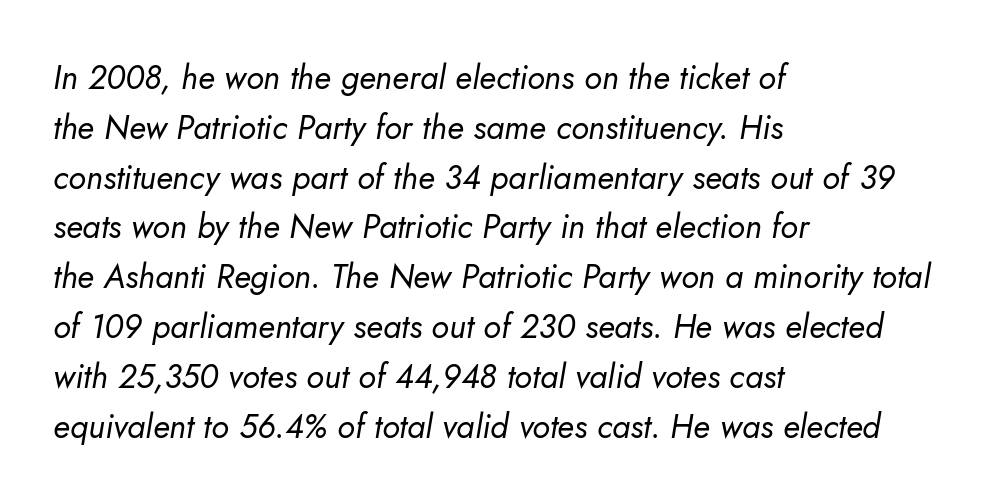
Q: Is the text bold? A: No.
Q: Is the text italic (slanted)? A: Yes, it leans right by about 5 degrees.
Q: Is the text underlined? A: No.
Q: How is the paragraph aligned? A: Left-aligned.
Q: Is the spacing between letters normal or unusually wide? A: Normal.
Q: Is the spacing between lines tight, normal or loose? A: Normal.
Q: Width (condensed, normal, or wide)? A: Normal.
Q: Stroke contrast? A: Low.
Q: x-height? A: Small.
Q: Monospaced? A: No.
